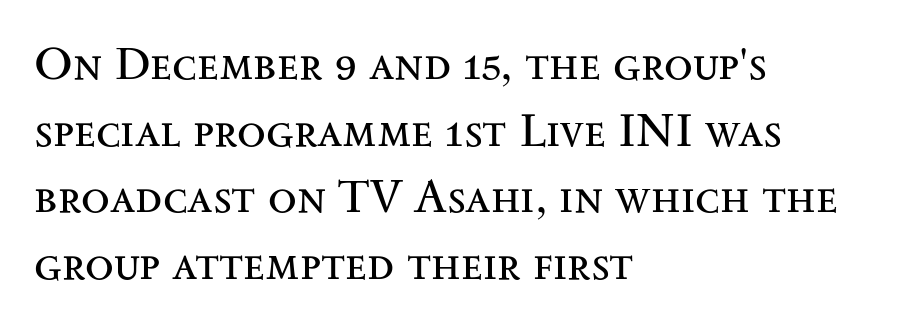
Q: Is the text bold? A: No.
Q: Is the text italic (slanted)? A: No, it is upright.
Q: Is the typeface a serif or a sans-serif typeface? A: Serif.
Q: Is the text underlined? A: No.
Q: How is the paragraph aligned? A: Left-aligned.
Q: Is the spacing between letters normal or unusually wide? A: Normal.
Q: Is the spacing between lines tight, normal or loose? A: Normal.
Q: Width (condensed, normal, or wide)? A: Wide.
Q: Stroke contrast? A: Medium.
Q: x-height? A: Small.
Q: Monospaced? A: No.
